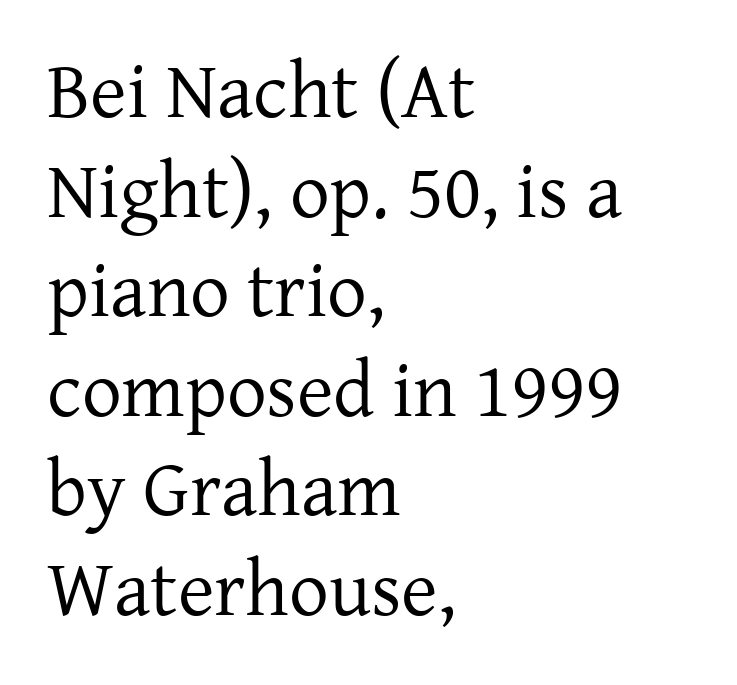
One-word summary of the alignment: left. Serif or sans? Serif — the stroke terminals have little feet. Caption: face not bold, strokes unweighted. Leading: standard. Quick note: not italic, upright. Here the designer chose a conventional face with non-uniform glyph widths.
